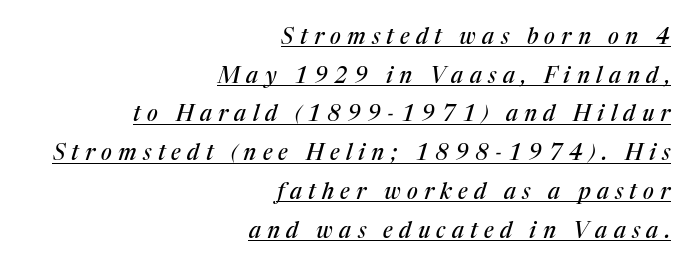
Q: Is the text italic (slanted)? A: Yes, it leans right by about 17 degrees.
Q: Is the text underlined? A: Yes.
Q: How is the paragraph aligned? A: Right-aligned.
Q: Is the spacing between letters normal or unusually wide? A: Unusually wide.
